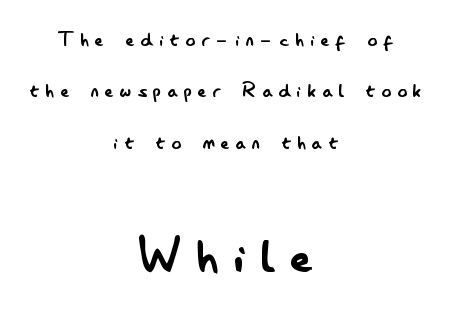
Q: Is the text bold? A: No.
Q: Is the text italic (slanted)? A: No, it is upright.
Q: Is the typeface a serif or a sans-serif typeface? A: Sans-serif.
Q: Is the text underlined? A: No.
Q: How is the paragraph aligned? A: Centered.
Q: Is the spacing between letters normal or unusually wide? A: Unusually wide.
Q: Is the spacing between lines tight, normal or loose? A: Loose.
Q: Which block of text is set in a larger size, the first (top) or the second (bottom)? A: The second (bottom) one.
Q: Width (condensed, normal, or wide)? A: Condensed.
Q: Stroke contrast? A: Low.
Q: x-height? A: Small.
Q: Monospaced? A: No.
